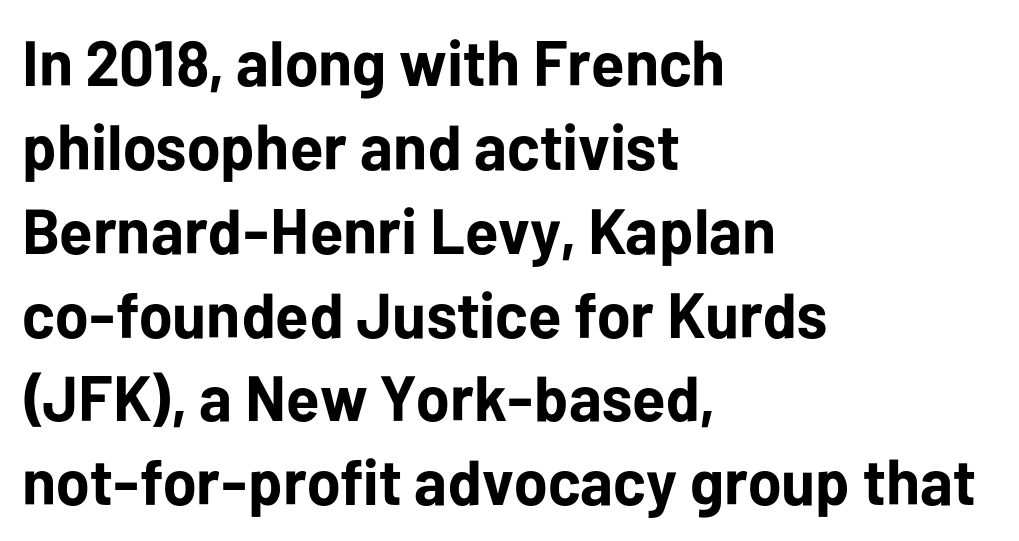
The image shows 64 px bold sans-serif type, upright; set left-aligned, normal line spacing (1.31x), normal letter spacing, not underlined; low stroke contrast and a medium x-height.
